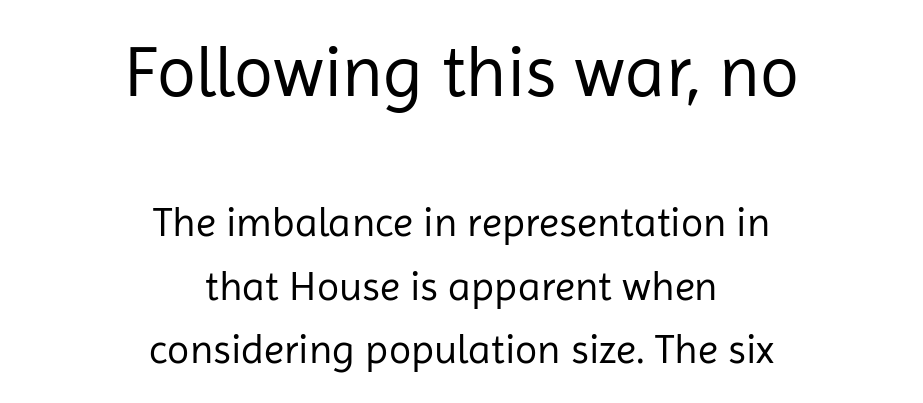
Q: Is the text bold? A: No.
Q: Is the text italic (slanted)? A: No, it is upright.
Q: Is the typeface a serif or a sans-serif typeface? A: Sans-serif.
Q: Is the text underlined? A: No.
Q: How is the paragraph aligned? A: Centered.
Q: Is the spacing between letters normal or unusually wide? A: Normal.
Q: Is the spacing between lines tight, normal or loose? A: Normal.
Q: Which block of text is set in a larger size, the first (top) or the second (bottom)? A: The first (top) one.
Q: Width (condensed, normal, or wide)? A: Normal.
Q: Stroke contrast? A: Low.
Q: x-height? A: Medium.
Q: Monospaced? A: No.
